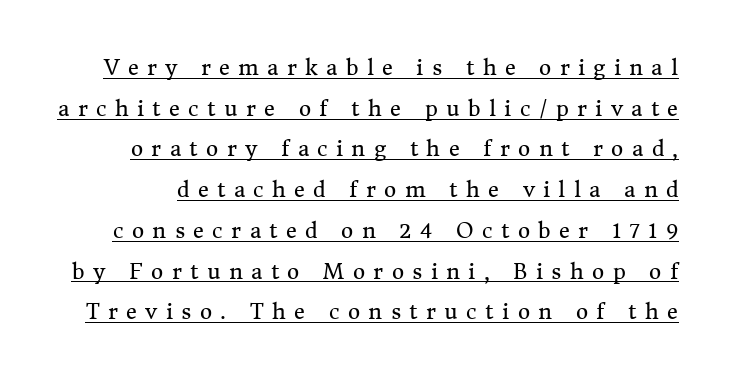
{"italic": "no", "bold": "no", "underline": "yes", "line_spacing": "loose", "line_spacing_ratio": 1.94, "letter_spacing": "wide", "letter_spacing_em": 0.4, "glyph_px": 21}
